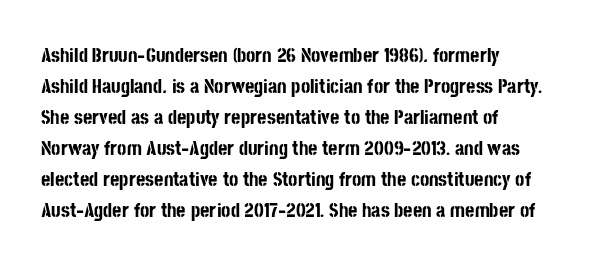
Just letters on the line, the space beneath them empty. Italic? Not at all — the glyphs are vertical. Vertical spacing — default. These lines keep a tight, regular rhythm from letter to letter. A dark, heavy texture on the line: the type is bold.
